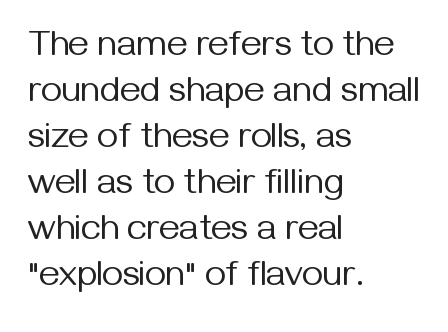
{"serif": "no", "italic": "no", "bold": "no", "weight": "regular", "width": "normal", "stroke_contrast": "medium", "x_height": "medium", "monospaced": "no", "underline": "no", "align": "left", "line_spacing": "normal", "line_spacing_ratio": 1.28, "letter_spacing": "normal", "letter_spacing_em": 0.0, "glyph_px": 36}
